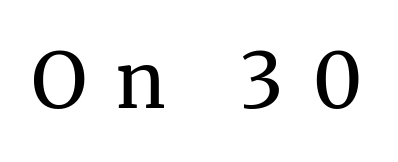
Quick note: not italic, upright. Observe the wide spacing: letters keep a clear distance from each other. No extra ink here — the face is not bold. Unlike a clean sans, this face finishes its strokes with serifs. Is this a fixed-width face? No — the glyphs have proportional, varying widths.
